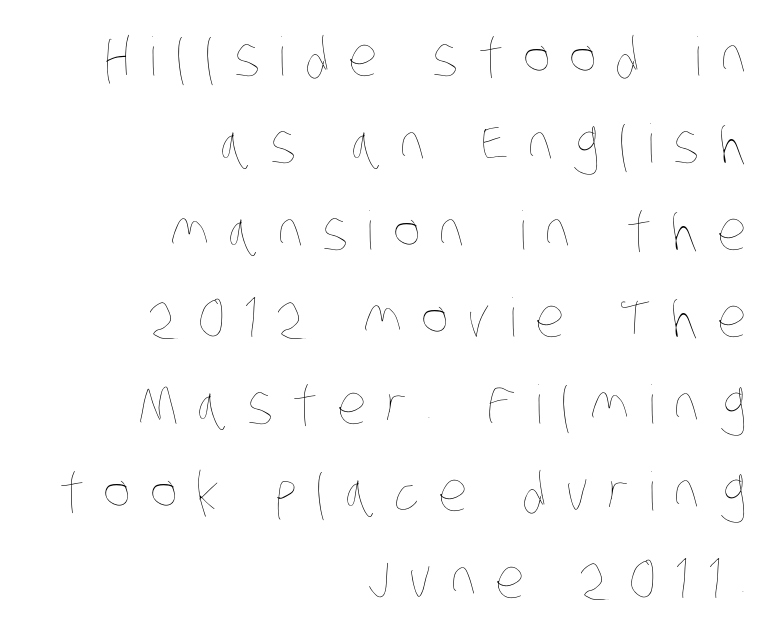
The baseline area is clear. How are the letters spaced? Widely, with obvious added tracking. A student would call this right alignment; a typographer would say flush right, rag left. Do the characters align in a grid? No, the font is proportional.
